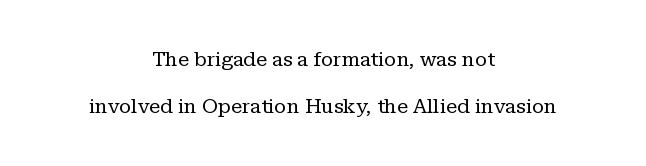
Q: Is the text bold? A: No.
Q: Is the text italic (slanted)? A: No, it is upright.
Q: Is the text underlined? A: No.
Q: How is the paragraph aligned? A: Centered.
Q: Is the spacing between letters normal or unusually wide? A: Normal.
Q: Is the spacing between lines tight, normal or loose? A: Loose.
